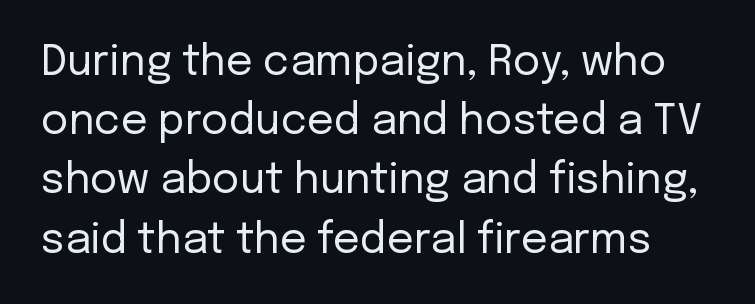
The image shows 42 px regular-weight sans-serif type, upright; set normal line spacing (1.41x), normal letter spacing, not underlined; low stroke contrast and a medium x-height.
